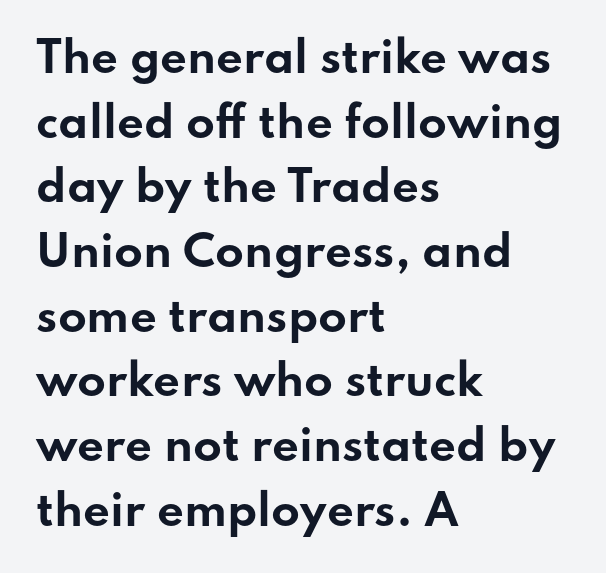
{"serif": "no", "italic": "no", "bold": "yes", "weight": "bold", "width": "wide", "stroke_contrast": "low", "x_height": "small", "monospaced": "no", "underline": "no", "align": "left", "line_spacing": "normal", "line_spacing_ratio": 1.54, "letter_spacing": "normal", "letter_spacing_em": 0.0, "glyph_px": 42}
